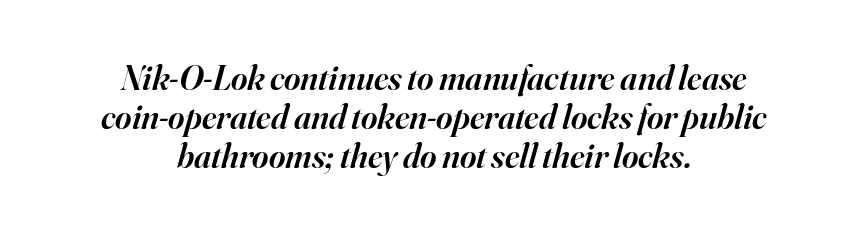
Q: Is the text bold? A: Semi-bold.
Q: Is the text italic (slanted)? A: Yes, it leans right by about 16 degrees.
Q: Is the typeface a serif or a sans-serif typeface? A: Serif.
Q: Is the text underlined? A: No.
Q: How is the paragraph aligned? A: Centered.
Q: Is the spacing between letters normal or unusually wide? A: Normal.
Q: Is the spacing between lines tight, normal or loose? A: Tight.
Q: Width (condensed, normal, or wide)? A: Normal.
Q: Stroke contrast? A: High.
Q: x-height? A: Small.
Q: Monospaced? A: No.
